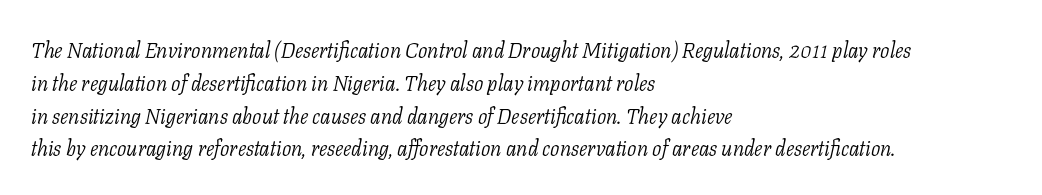
Q: Is the text bold? A: No.
Q: Is the text italic (slanted)? A: Yes, it leans right by about 11 degrees.
Q: Is the text underlined? A: No.
Q: How is the paragraph aligned? A: Left-aligned.
Q: Is the spacing between letters normal or unusually wide? A: Normal.
Q: Is the spacing between lines tight, normal or loose? A: Normal.
